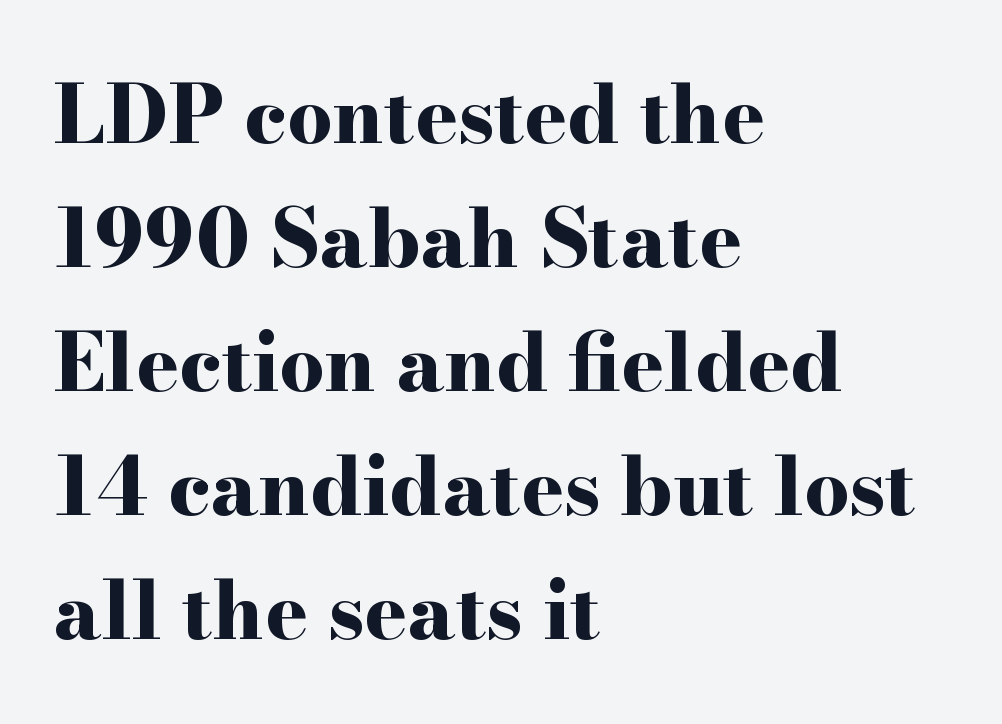
The image shows 80 px bold, wide serif type, upright; set left-aligned, normal line spacing (1.55x), normal letter spacing, not underlined; high stroke contrast and a small x-height.
